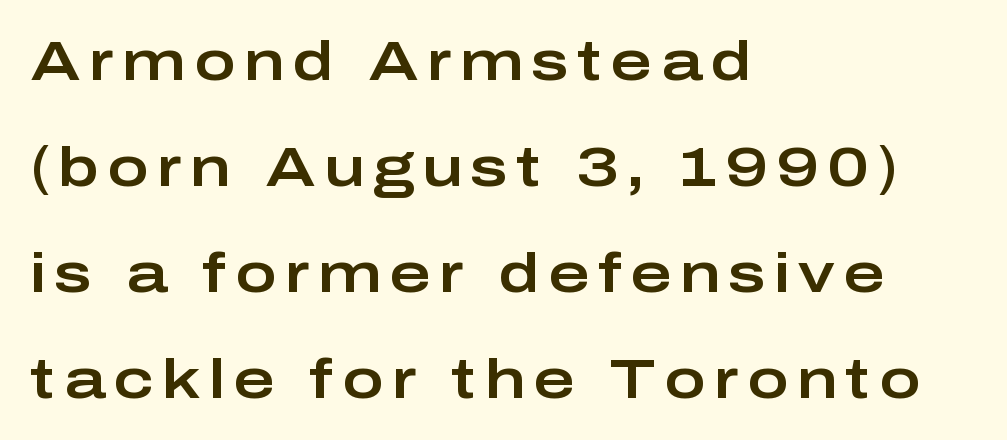
The image shows 56 px wide sans-serif type, upright; set left-aligned, line spacing 1.89x, not underlined; low stroke contrast and a medium x-height.
